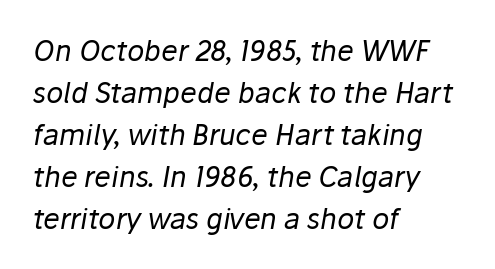
{"italic": "yes", "lean": "right", "slant_degrees": 10, "bold": "no", "weight": "regular", "width": "normal", "stroke_contrast": "low", "x_height": "medium", "monospaced": "no", "underline": "no", "align": "left", "line_spacing": "normal", "line_spacing_ratio": 1.5, "letter_spacing": "normal", "letter_spacing_em": 0.0, "glyph_px": 28}
